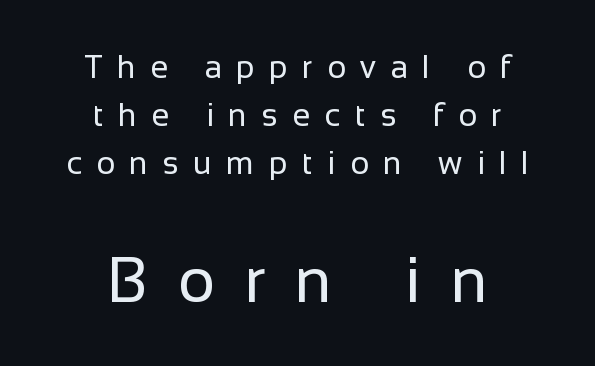
{"serif": "no", "italic": "no", "bold": "no", "weight": "regular", "width": "normal", "stroke_contrast": "low", "x_height": "medium", "monospaced": "no", "underline": "no", "align": "center", "line_spacing": "normal", "line_spacing_ratio": 1.5, "letter_spacing": "wide", "letter_spacing_em": 0.45, "larger_block": "second", "size_ratio": 2.0, "glyph_px": 64}
